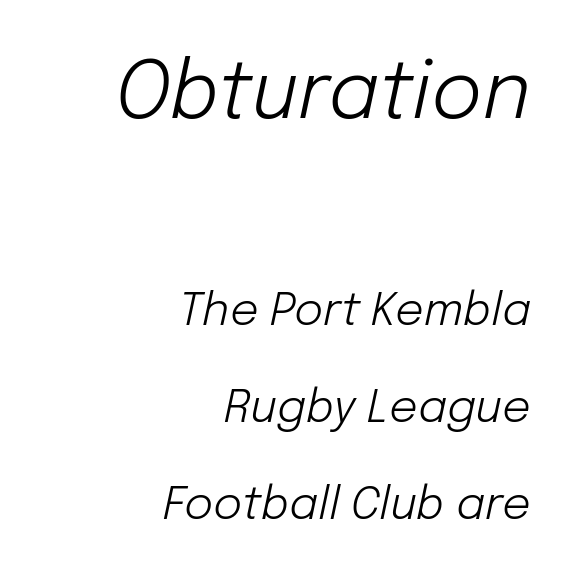
Honestly, there is no underline to notice here at all. Quick note: interline space is abundant. Note the varied advance widths — an 'i' is clearly narrower than an 'm'. Posture: slanted. The weight tops out at a normal text grade.
